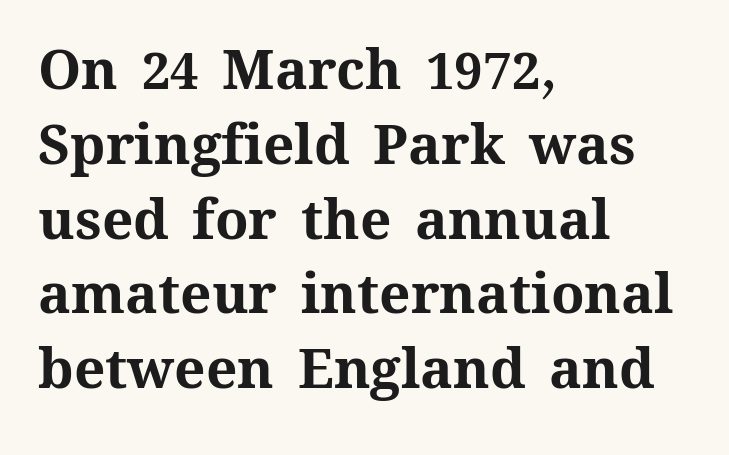
{"italic": "no", "bold": "yes", "weight": "bold", "width": "normal", "stroke_contrast": "medium", "x_height": "medium", "monospaced": "no", "underline": "no", "align": "left", "line_spacing": "normal", "line_spacing_ratio": 1.36, "letter_spacing": "normal", "letter_spacing_em": 0.0, "glyph_px": 55}
